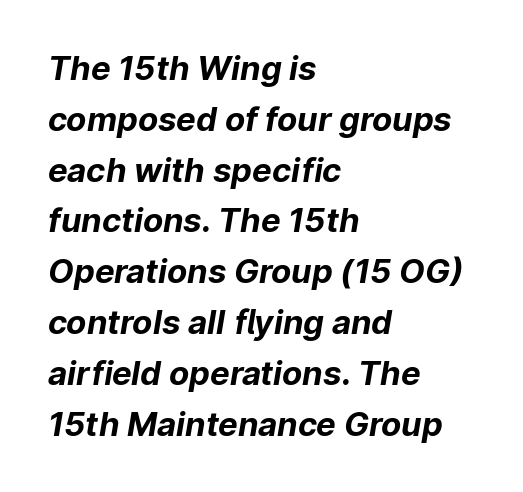
Short and long lines alike share a common starting point at left. Tracking here is standard; glyphs follow each other at the usual distance. Plain, unruled lines of type. In terms of letterform style, serifs are entirely absent.
